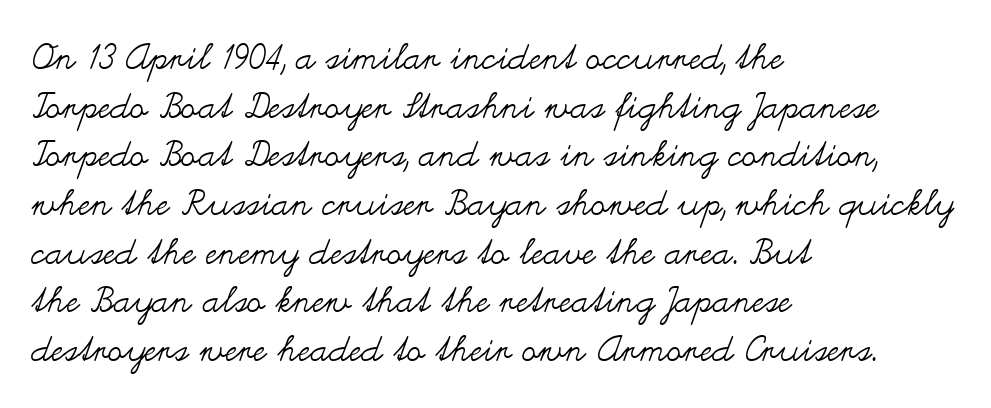
Descenders are the only things crossing below the line. Honestly, the letter spacing is just normal — you wouldn't notice it. The lines sit at an ordinary, default distance from one another.
